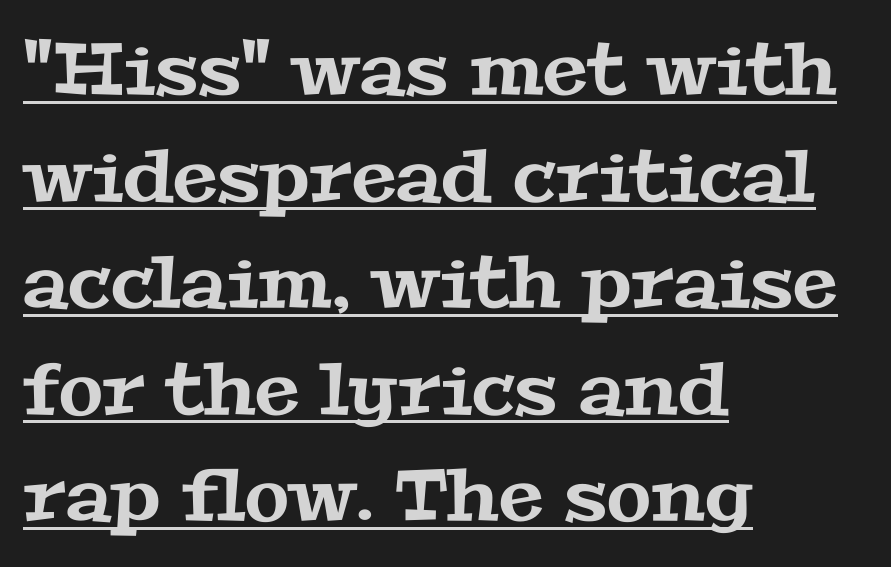
The image shows 72 px wide serif type; set left-aligned, normal line spacing (1.48x), normal letter spacing, underlined; medium stroke contrast and a medium x-height.
